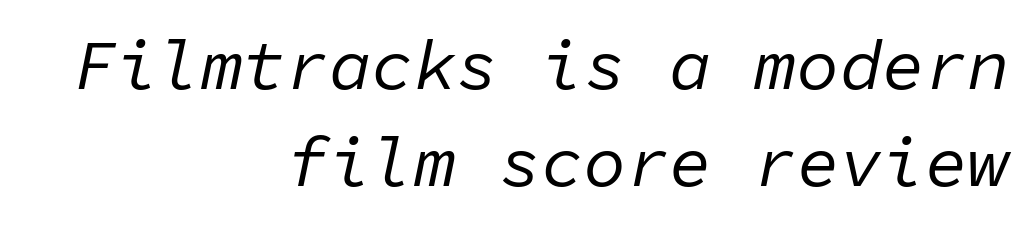
The image shows 71 px regular-weight type, italic (leaning right), monospaced; set right-aligned, normal line spacing (1.37x), normal letter spacing, not underlined; low stroke contrast and a medium x-height.
